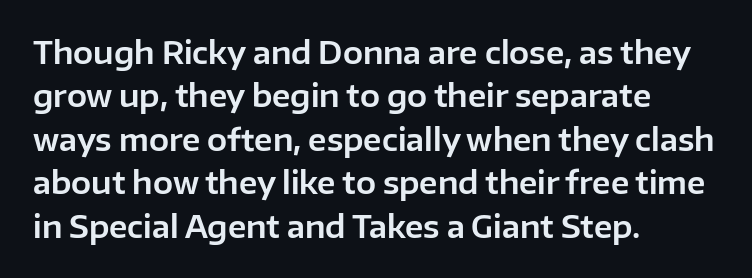
Looks like regular typesetting: each glyph gets only the width it needs. Clear beneath every line of the passage. This sample uses a sans-serif face. The leading is moderate, giving the passage an even texture. Tracking value appears to be zero — textbook default spacing.
